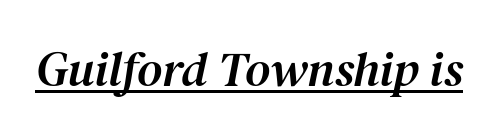
The image shows 49 px serif type, italic (leaning right); set normal letter spacing, underlined; medium stroke contrast and a medium x-height.
